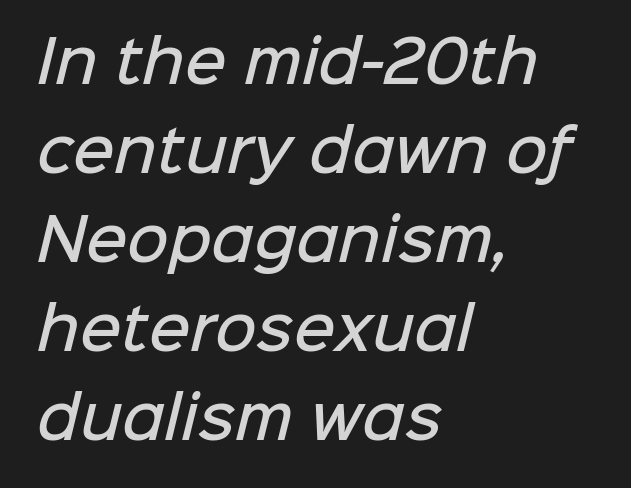
The image shows 57 px semibold sans-serif type; set left-aligned, normal line spacing (1.56x), normal letter spacing, not underlined; low stroke contrast and a medium x-height.
